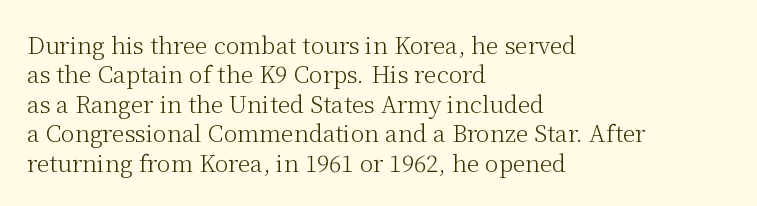
The image shows 23 px text type, upright; set left-aligned, normal line spacing (1.28x), normal letter spacing, not underlined.
